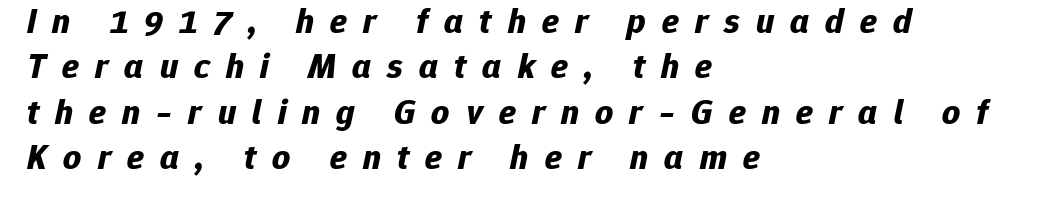
Note the varied advance widths — an 'i' is clearly narrower than an 'm'. Summary of weight: heavy, a full bold. Bare-footed words on every line. Here the glyphs are tracked loosely, breaking word shapes into spaced letters. Quick note: italic. One-word summary of the alignment: left.
